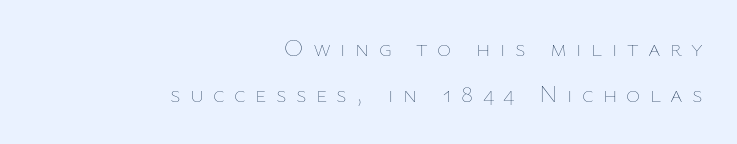
{"italic": "no", "bold": "no", "underline": "no", "align": "right", "line_spacing": "loose", "line_spacing_ratio": 1.92, "letter_spacing": "wide", "letter_spacing_em": 0.39, "glyph_px": 24}
